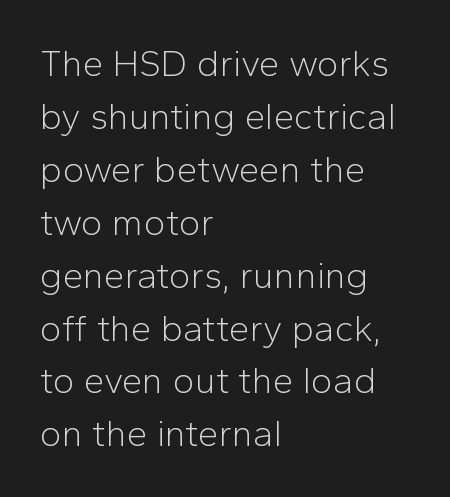
Observe the ordinary spacing: letters are neighbours, not strangers. Think of a printed novel: that variable character pitch is what you see here. This is the regular roman posture of the typeface. Plain, unruled lines of type. Is there much room between lines? A standard amount, neither cramped nor airy. No chunkiness to these letters — they're not bold.
